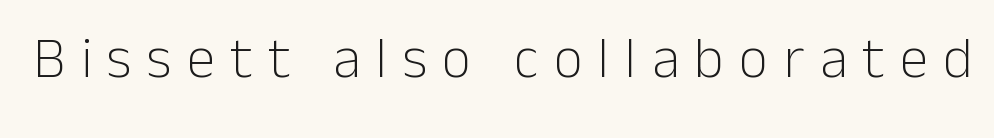
The image shows 57 px light sans-serif type, upright; set unusually wide letter spacing (+0.27 em), not underlined; low stroke contrast and a medium x-height.
